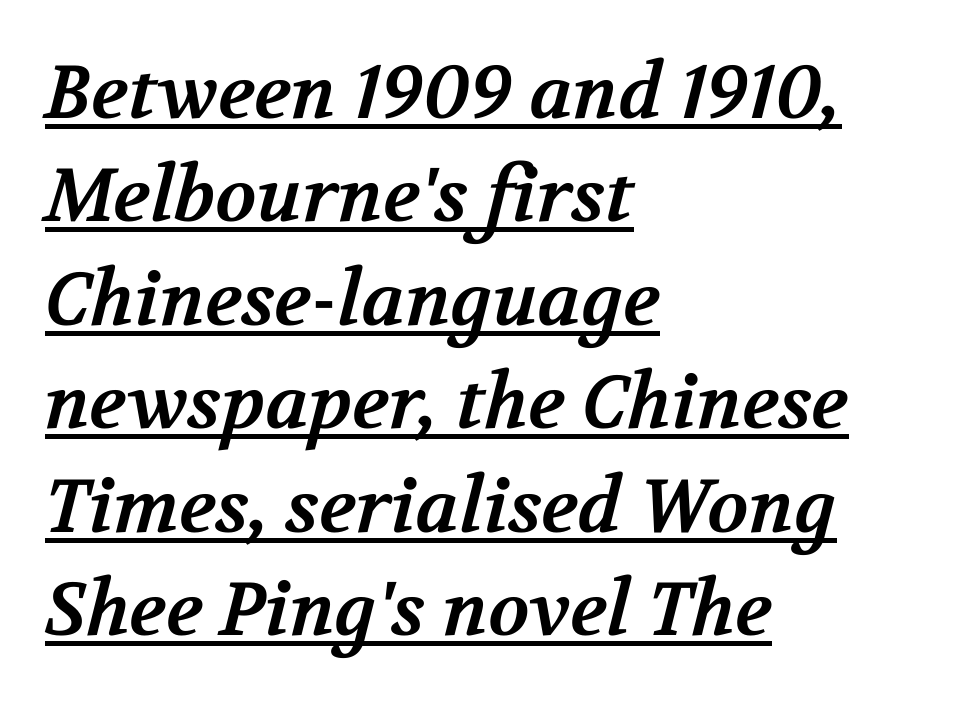
{"serif": "yes", "bold": "yes", "weight": "bold", "width": "normal", "stroke_contrast": "medium", "x_height": "medium", "monospaced": "no", "underline": "yes", "align": "left", "line_spacing": "normal", "line_spacing_ratio": 1.38, "letter_spacing": "normal", "letter_spacing_em": 0.0, "glyph_px": 75}
